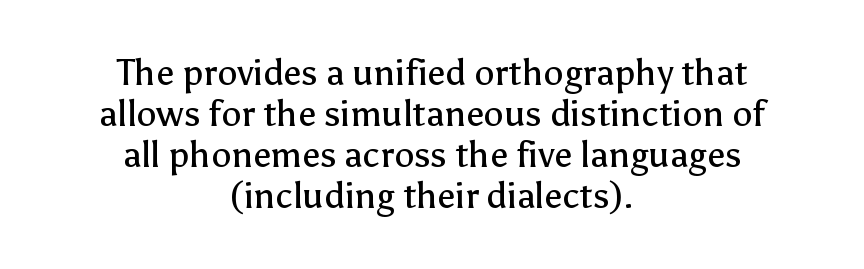
Q: Is the text bold? A: No.
Q: Is the text italic (slanted)? A: No, it is upright.
Q: Is the typeface a serif or a sans-serif typeface? A: Sans-serif.
Q: Is the text underlined? A: No.
Q: How is the paragraph aligned? A: Centered.
Q: Is the spacing between letters normal or unusually wide? A: Normal.
Q: Is the spacing between lines tight, normal or loose? A: Tight.
Q: Width (condensed, normal, or wide)? A: Normal.
Q: Stroke contrast? A: Low.
Q: x-height? A: Medium.
Q: Monospaced? A: No.
